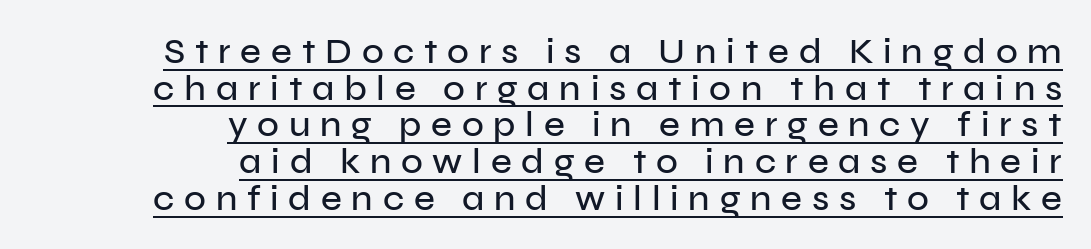
Q: Is the text italic (slanted)? A: No, it is upright.
Q: Is the typeface a serif or a sans-serif typeface? A: Sans-serif.
Q: Is the text underlined? A: Yes.
Q: How is the paragraph aligned? A: Right-aligned.
Q: Is the spacing between letters normal or unusually wide? A: Unusually wide.
Q: Is the spacing between lines tight, normal or loose? A: Tight.
Q: Width (condensed, normal, or wide)? A: Normal.
Q: Stroke contrast? A: Low.
Q: x-height? A: Medium.
Q: Monospaced? A: No.
